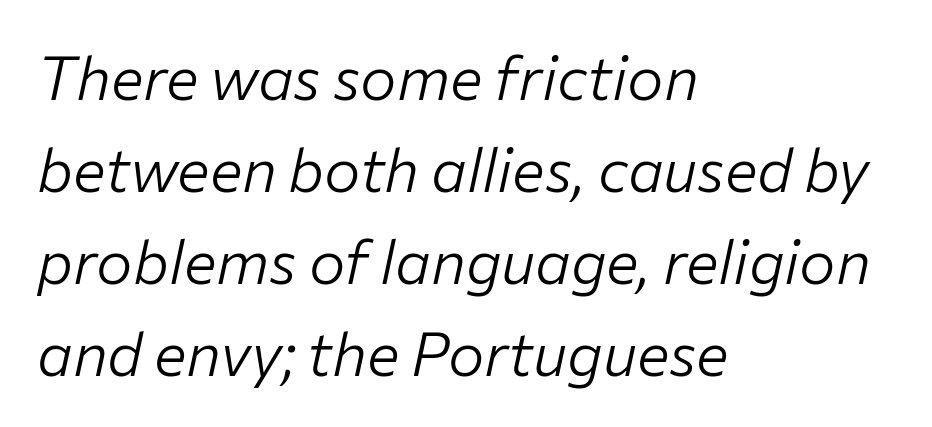
The image shows 61 px light type, italic (leaning right); set left-aligned, normal line spacing (1.51x), normal letter spacing, not underlined; low stroke contrast and a medium x-height.
